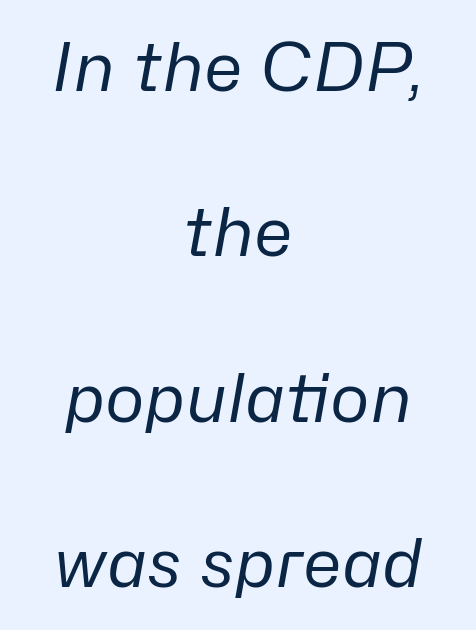
The image shows 67 px regular-weight type, italic (leaning right); set centered, loose line spacing (2.47x), normal letter spacing, not underlined; low stroke contrast and a medium x-height.
